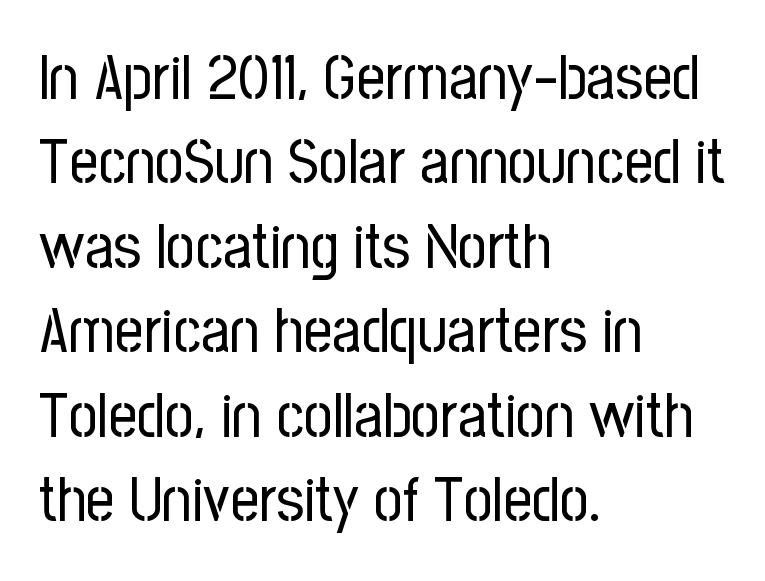
Q: Is the text bold? A: No.
Q: Is the text italic (slanted)? A: No, it is upright.
Q: Is the typeface a serif or a sans-serif typeface? A: Sans-serif.
Q: Is the text underlined? A: No.
Q: How is the paragraph aligned? A: Left-aligned.
Q: Is the spacing between letters normal or unusually wide? A: Normal.
Q: Is the spacing between lines tight, normal or loose? A: Normal.
Q: Width (condensed, normal, or wide)? A: Condensed.
Q: Stroke contrast? A: Low.
Q: x-height? A: Medium.
Q: Monospaced? A: No.
